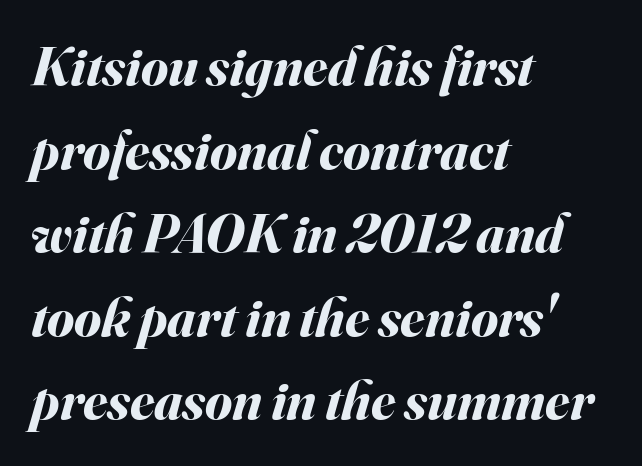
{"italic": "yes", "lean": "right", "slant_degrees": 16, "bold": "yes", "weight": "bold", "width": "normal", "stroke_contrast": "medium", "x_height": "small", "monospaced": "no", "underline": "no", "align": "left", "line_spacing": "normal", "line_spacing_ratio": 1.52, "letter_spacing": "normal", "letter_spacing_em": 0.0, "glyph_px": 55}
